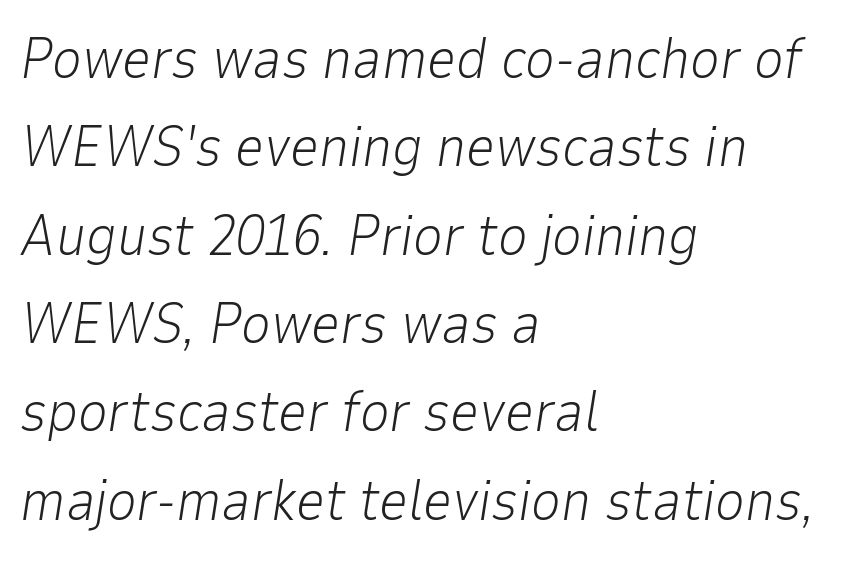
{"italic": "yes", "lean": "right", "slant_degrees": 9, "bold": "no", "weight": "light", "width": "normal", "stroke_contrast": "low", "x_height": "medium", "monospaced": "no", "underline": "no", "align": "left", "line_spacing": "normal", "line_spacing_ratio": 1.55, "letter_spacing": "normal", "letter_spacing_em": 0.0, "glyph_px": 57}
